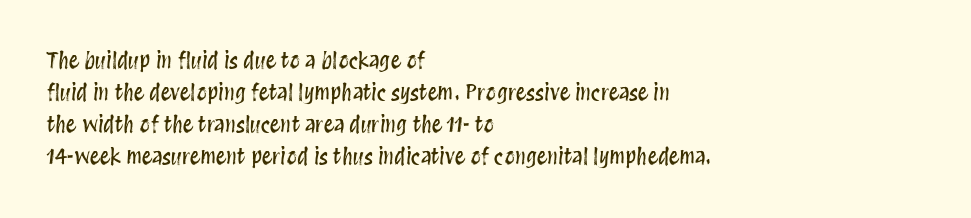
Layout note: lines flush left. The string is rendered with underlining switched off. The line texture is even and compact thanks to regular tracking. A roman cut, with each character standing at attention. The space between consecutive lines is moderate.
